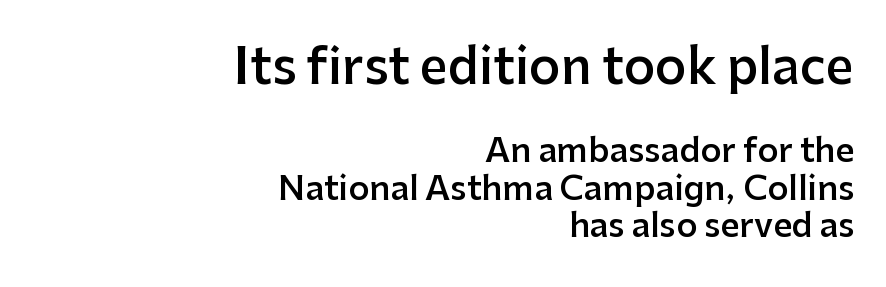
The image shows 49 px semibold sans-serif type, upright; set right-aligned, tight line spacing (1.14x), normal letter spacing, not underlined; the first (top) block is 1.48x larger; low stroke contrast and a medium x-height.
